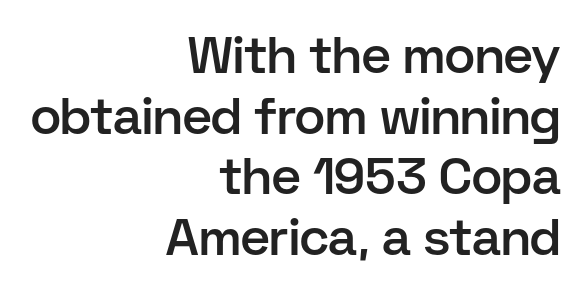
{"serif": "no", "italic": "no", "bold": "semi", "weight": "semibold", "width": "normal", "stroke_contrast": "low", "x_height": "medium", "monospaced": "no", "underline": "no", "align": "right", "line_spacing_ratio": 1.19, "letter_spacing": "normal", "letter_spacing_em": 0.0, "glyph_px": 51}
